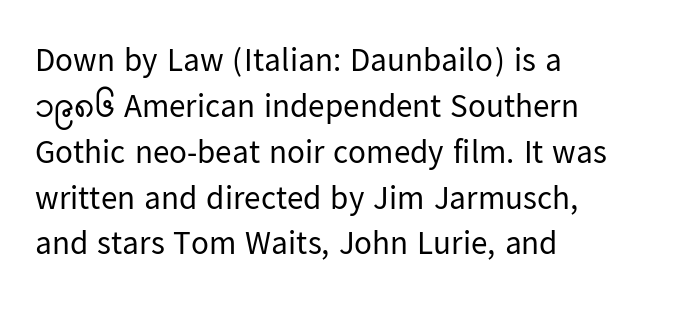
The passage shown is not bold in any degree. The gap between lines stays unmarked. These lines are composed in type without serifs. This sample has the flowing, uneven cadence of proportional lettering.
